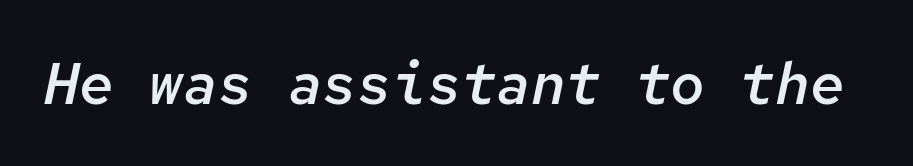
The image shows 58 px semibold type, italic (leaning right), monospaced; set normal letter spacing, not underlined; low stroke contrast and a medium x-height.
